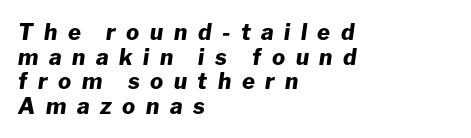
Notice how the stems are inclined rather than vertical — that's the hallmark of italics. Summary of vertical rhythm: compact, with narrow interline spacing. The typesetter chose a ragged-right arrangement here. The zone under the glyphs is completely vacant. What weight is shown? A full bold with thick strokes.
